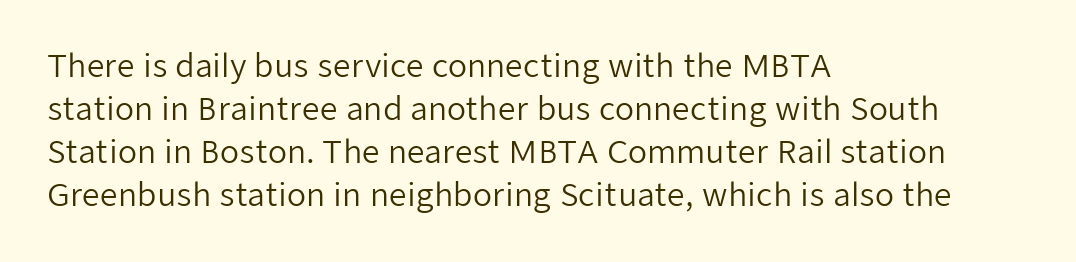
The image shows 31 px regular-weight sans-serif type, upright; set left-aligned, normal line spacing (1.39x), normal letter spacing, not underlined; low stroke contrast and a medium x-height.
